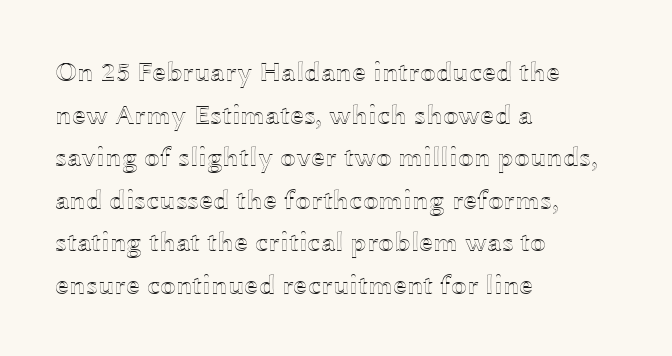
{"italic": "no", "width": "wide", "x_height": "medium", "monospaced": "no", "underline": "no", "align": "left", "line_spacing": "normal", "line_spacing_ratio": 1.52, "letter_spacing": "normal", "letter_spacing_em": 0.0, "glyph_px": 28}
